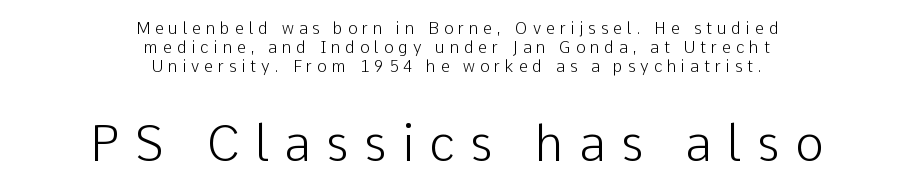
{"serif": "no", "italic": "no", "bold": "no", "weight": "light", "width": "normal", "stroke_contrast": "low", "x_height": "medium", "monospaced": "no", "underline": "no", "align": "center", "line_spacing_ratio": 1.18, "letter_spacing": "wide", "letter_spacing_em": 0.31, "larger_block": "second", "size_ratio": 3.06, "glyph_px": 49}
